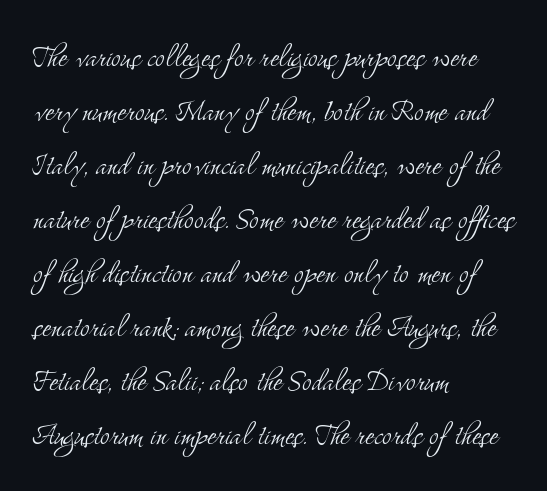
This sample keeps an unexceptional amount of space between lines. Classification — serif. The letterforms sit shoulder to shoulder at normal distance.
